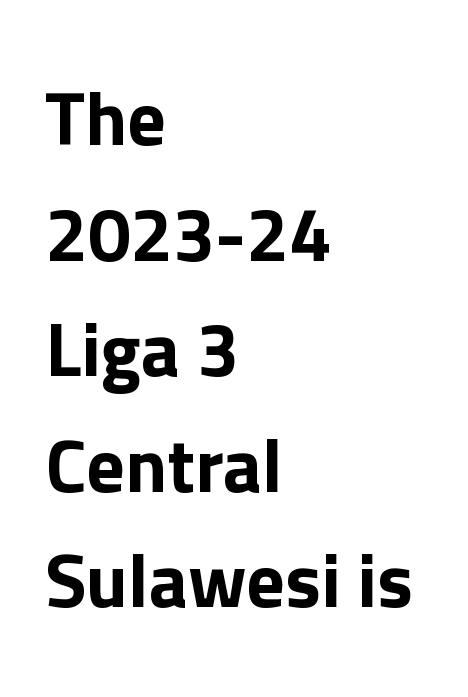
The area under the type is left untouched. The face used here is proportionally spaced, like ordinary book or web type. In CSS terms this would be text-align: left. You can tell it's not italic because the verticals are truly vertical.
